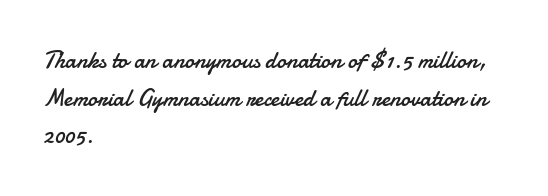
{"bold": "no", "underline": "no", "align": "left", "line_spacing": "normal", "line_spacing_ratio": 1.57, "letter_spacing": "normal", "letter_spacing_em": 0.0, "glyph_px": 24}
